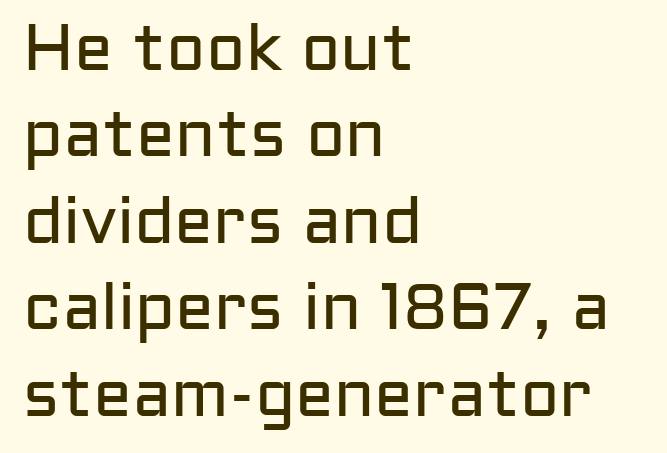
{"serif": "no", "italic": "no", "bold": "no", "weight": "regular", "width": "normal", "stroke_contrast": "low", "x_height": "medium", "monospaced": "no", "underline": "no", "align": "left", "line_spacing": "normal", "line_spacing_ratio": 1.33, "letter_spacing": "normal", "letter_spacing_em": 0.0, "glyph_px": 65}
